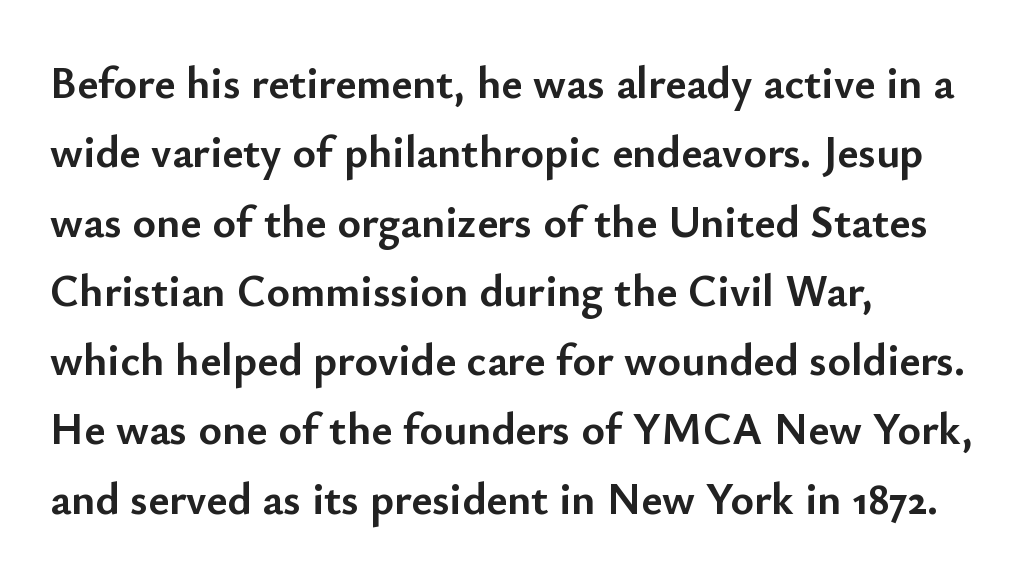
The rendering keeps characters at their native spacing. Looks like regular typesetting: each glyph gets only the width it needs. No feet cap the strokes, marking this as sans-serif type. In terms of posture, this sample is upright. Unmarked baselines from the first word to the last. Summary of weight: heavy, a full bold.
